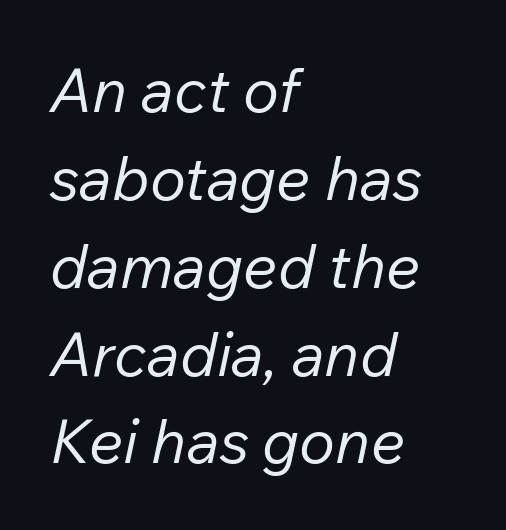
The image shows 61 px regular-weight type, italic (leaning right); set left-aligned, normal line spacing (1.44x), normal letter spacing, not underlined; low stroke contrast and a medium x-height.
